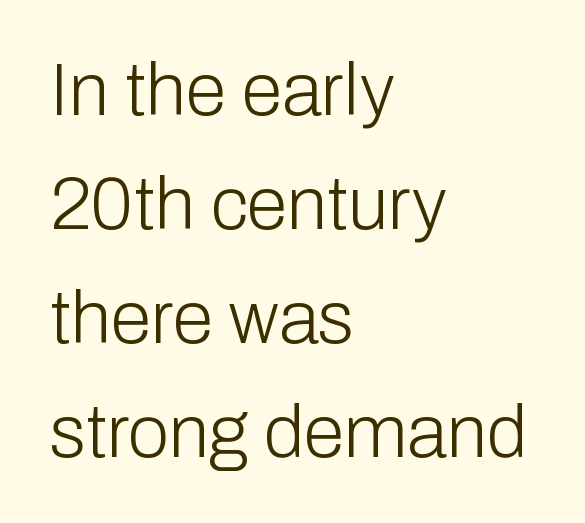
{"serif": "no", "italic": "no", "bold": "no", "weight": "light", "width": "normal", "stroke_contrast": "low", "x_height": "medium", "monospaced": "no", "underline": "no", "align": "left", "line_spacing": "normal", "line_spacing_ratio": 1.54, "letter_spacing": "normal", "letter_spacing_em": 0.0, "glyph_px": 74}
